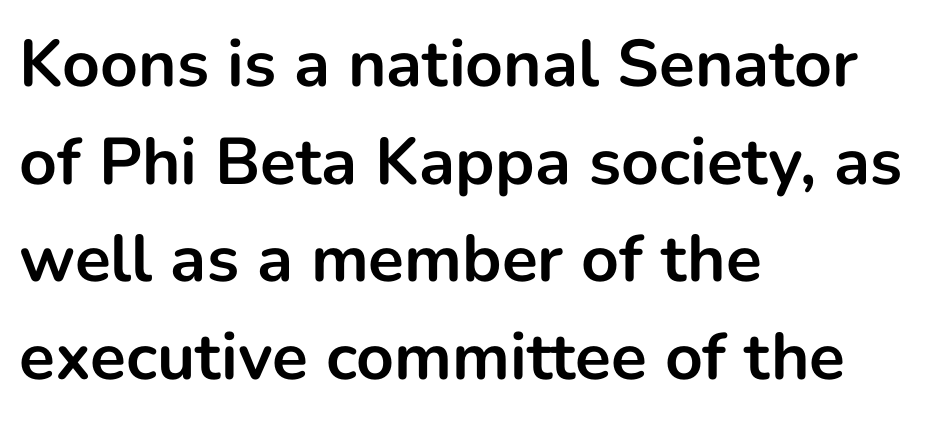
{"serif": "no", "italic": "no", "bold": "yes", "weight": "bold", "width": "normal", "stroke_contrast": "low", "x_height": "medium", "monospaced": "no", "underline": "no", "align": "left", "line_spacing": "normal", "line_spacing_ratio": 1.48, "letter_spacing": "normal", "letter_spacing_em": 0.0, "glyph_px": 66}
